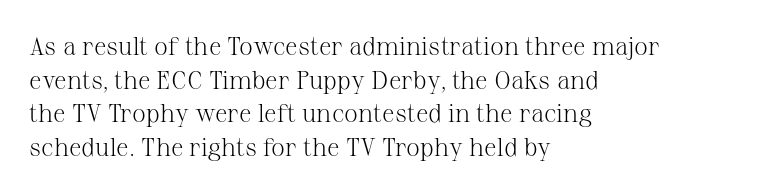
{"italic": "no", "bold": "no", "underline": "no", "align": "left", "line_spacing": "normal", "line_spacing_ratio": 1.35, "letter_spacing": "normal", "letter_spacing_em": 0.0, "glyph_px": 25}
